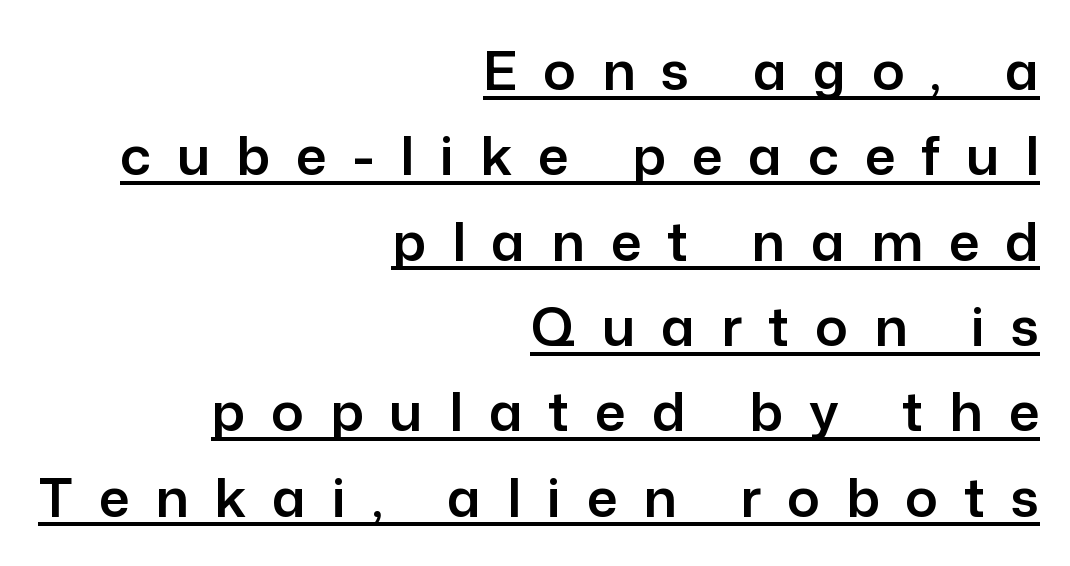
The image shows 54 px sans-serif type, upright; set right-aligned, normal line spacing (1.58x), unusually wide letter spacing (+0.48 em), underlined; low stroke contrast and a medium x-height.
